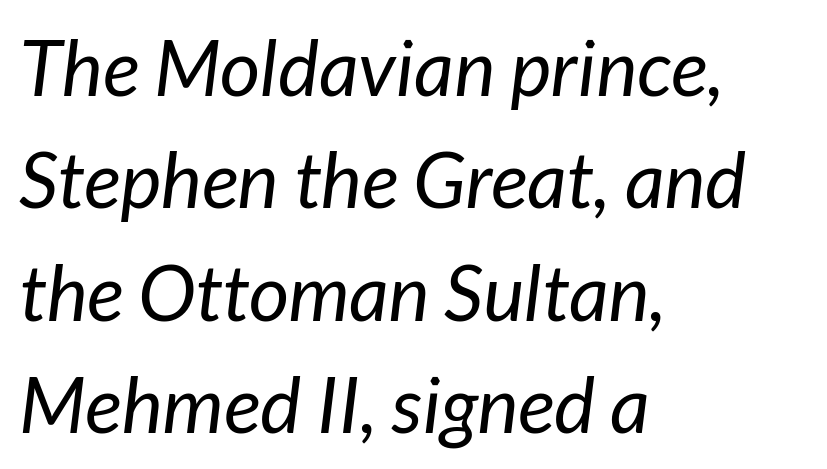
Each new line begins a customary step beneath the previous one. Clear beneath every line of the passage. Is the type slanted? Yes — the strokes lean at a clear angle. In terms of letterspacing, this is plain default setting.
